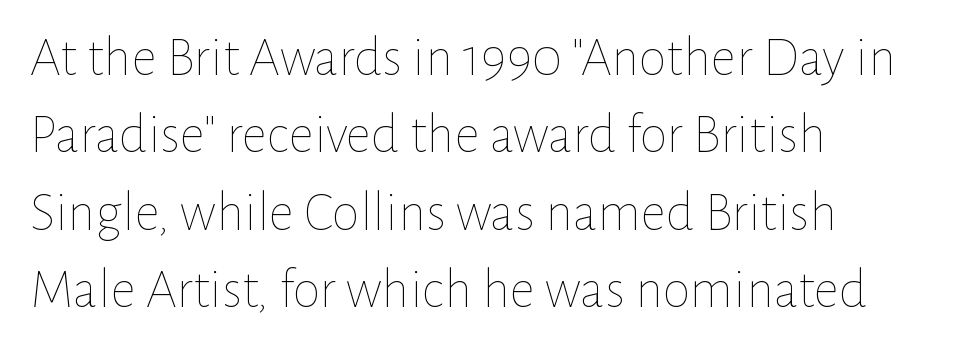
Q: Is the text bold? A: No.
Q: Is the text italic (slanted)? A: No, it is upright.
Q: Is the text underlined? A: No.
Q: How is the paragraph aligned? A: Left-aligned.
Q: Is the spacing between letters normal or unusually wide? A: Normal.
Q: Is the spacing between lines tight, normal or loose? A: Normal.
Q: Width (condensed, normal, or wide)? A: Normal.
Q: Stroke contrast? A: Low.
Q: x-height? A: Medium.
Q: Monospaced? A: No.
